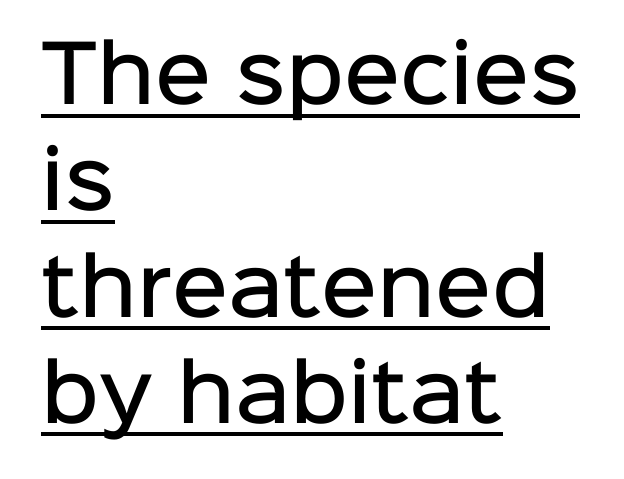
Q: Is the text bold? A: Semi-bold.
Q: Is the text italic (slanted)? A: No, it is upright.
Q: Is the typeface a serif or a sans-serif typeface? A: Sans-serif.
Q: Is the text underlined? A: Yes.
Q: How is the paragraph aligned? A: Left-aligned.
Q: Is the spacing between letters normal or unusually wide? A: Normal.
Q: Is the spacing between lines tight, normal or loose? A: Normal.
Q: Width (condensed, normal, or wide)? A: Normal.
Q: Stroke contrast? A: Low.
Q: x-height? A: Medium.
Q: Monospaced? A: No.
